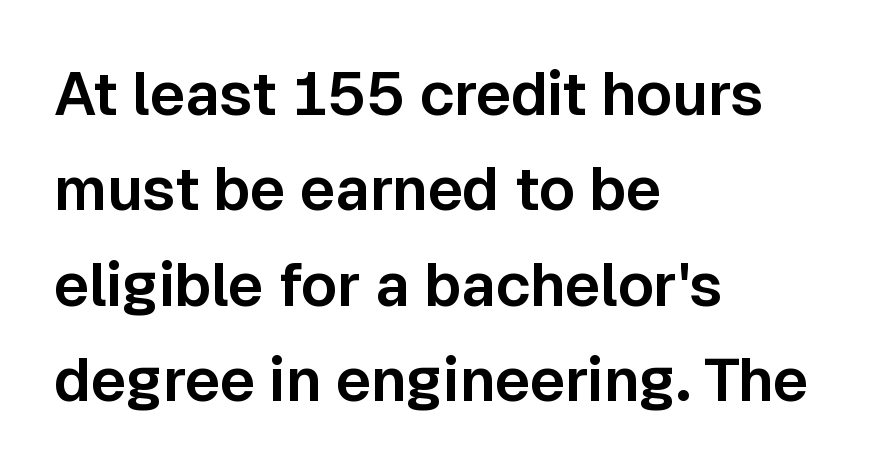
Q: Is the text italic (slanted)? A: No, it is upright.
Q: Is the typeface a serif or a sans-serif typeface? A: Sans-serif.
Q: Is the text underlined? A: No.
Q: How is the paragraph aligned? A: Left-aligned.
Q: Is the spacing between letters normal or unusually wide? A: Normal.
Q: Is the spacing between lines tight, normal or loose? A: Normal.
Q: Width (condensed, normal, or wide)? A: Normal.
Q: Stroke contrast? A: Low.
Q: x-height? A: Medium.
Q: Monospaced? A: No.
